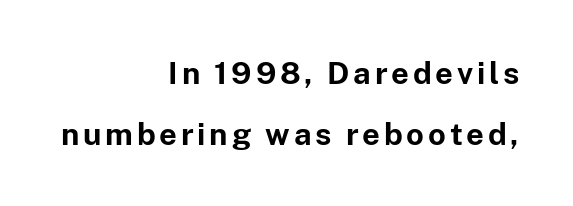
The specimen reads as upright at a glance. Is the block centered? No — it sits flush against the right margin. Heavy, bold letterforms. Rule under the text: the space is simply empty. Note the varied advance widths — an 'i' is clearly narrower than an 'm'.
